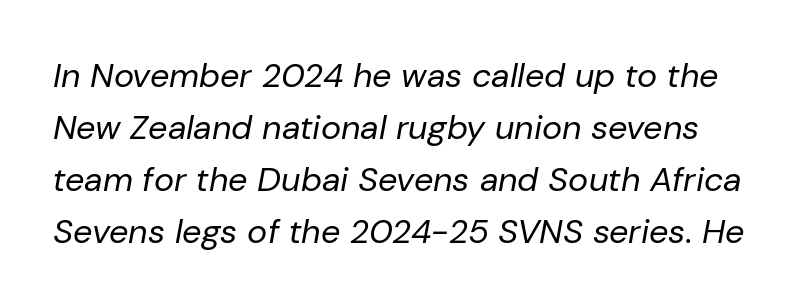
Here the designer chose a conventional face with non-uniform glyph widths. Between one letter and the next there's only the usual sliver of space. This sample keeps an unexceptional amount of space between lines. The space beneath each line is pristine and unruled. The whole block is typeset with a tilt. Compared with a typical body face, this is equally light or lighter still.
